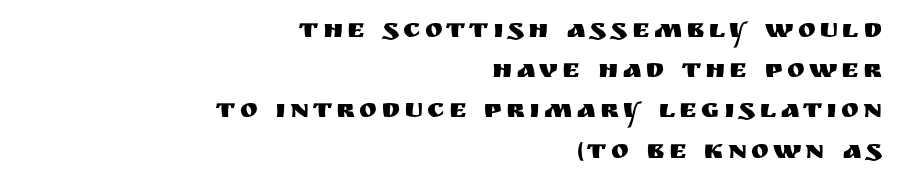
The image shows 27 px text type, upright; set right-aligned, normal line spacing (1.49x), not underlined.
